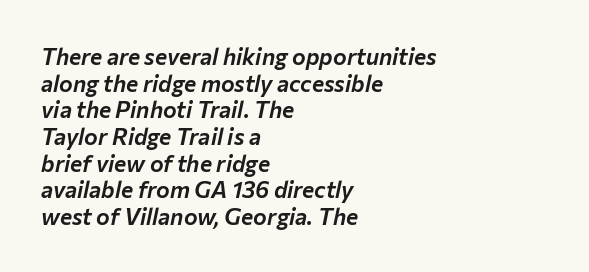
Q: Is the text italic (slanted)? A: Yes, it leans right by about 12 degrees.
Q: Is the text underlined? A: No.
Q: How is the paragraph aligned? A: Left-aligned.
Q: Is the spacing between letters normal or unusually wide? A: Normal.
